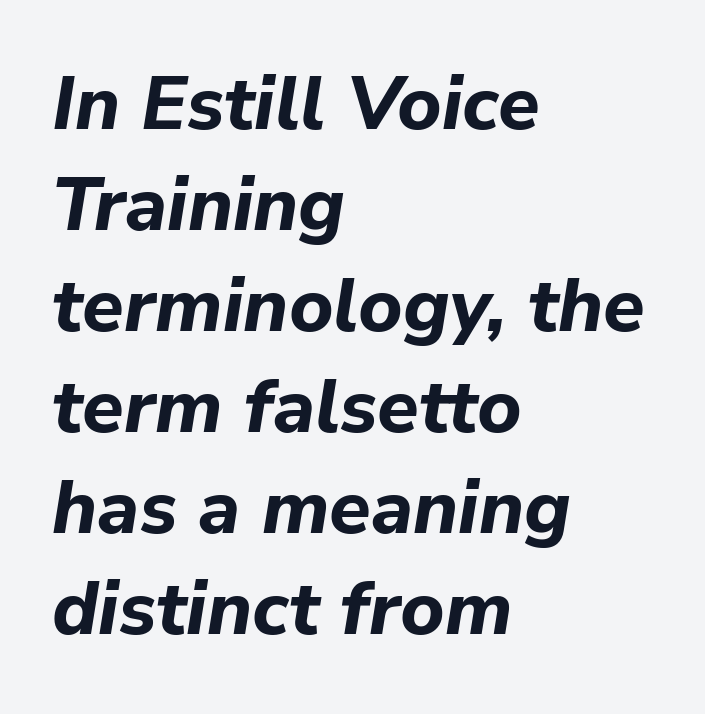
The image shows 76 px bold type, italic (leaning right); set left-aligned, normal line spacing (1.33x), normal letter spacing, not underlined; low stroke contrast and a medium x-height.
